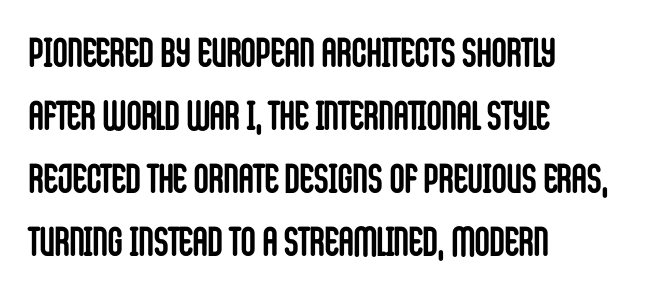
The letters carry no serifs — their stems end cleanly without finishing strokes. Upright lettering throughout. This is heavy type, rendered in bold. Layout note: lines flush left. The foot of each line stays bare and open. Leading: standard.
